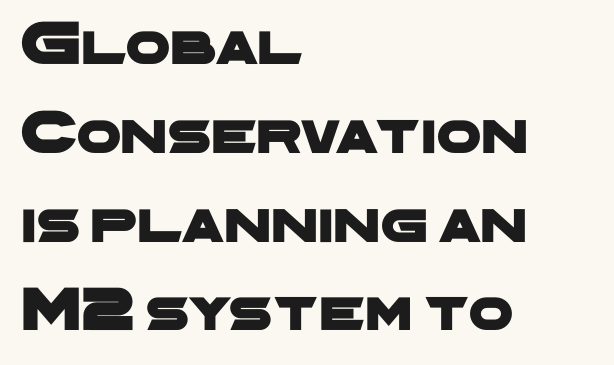
This rendering features lettering with no underline. Does the leading feel generous? No, just average. Left-aligned paragraph, ragged on the right. Words appear dense and cohesive because spacing is normal. The type family on display is of the sans-serif kind.
